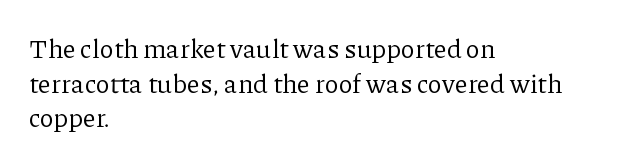
Q: Is the text bold? A: No.
Q: Is the text italic (slanted)? A: No, it is upright.
Q: Is the text underlined? A: No.
Q: How is the paragraph aligned? A: Left-aligned.
Q: Is the spacing between letters normal or unusually wide? A: Normal.
Q: Is the spacing between lines tight, normal or loose? A: Normal.
